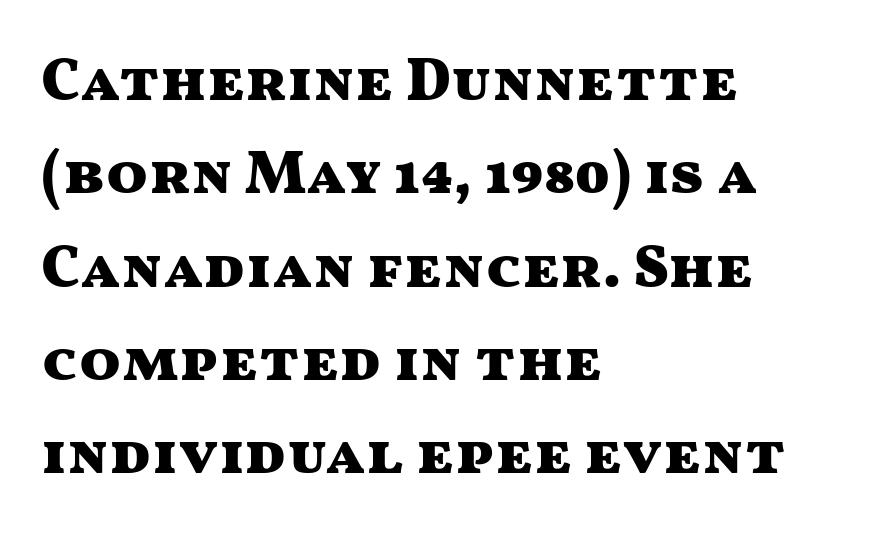
Q: Is the text bold? A: Yes.
Q: Is the text italic (slanted)? A: No, it is upright.
Q: Is the typeface a serif or a sans-serif typeface? A: Sans-serif.
Q: Is the text underlined? A: No.
Q: How is the paragraph aligned? A: Left-aligned.
Q: Is the spacing between letters normal or unusually wide? A: Normal.
Q: Is the spacing between lines tight, normal or loose? A: Normal.
Q: Width (condensed, normal, or wide)? A: Wide.
Q: Stroke contrast? A: Medium.
Q: x-height? A: Medium.
Q: Monospaced? A: No.
